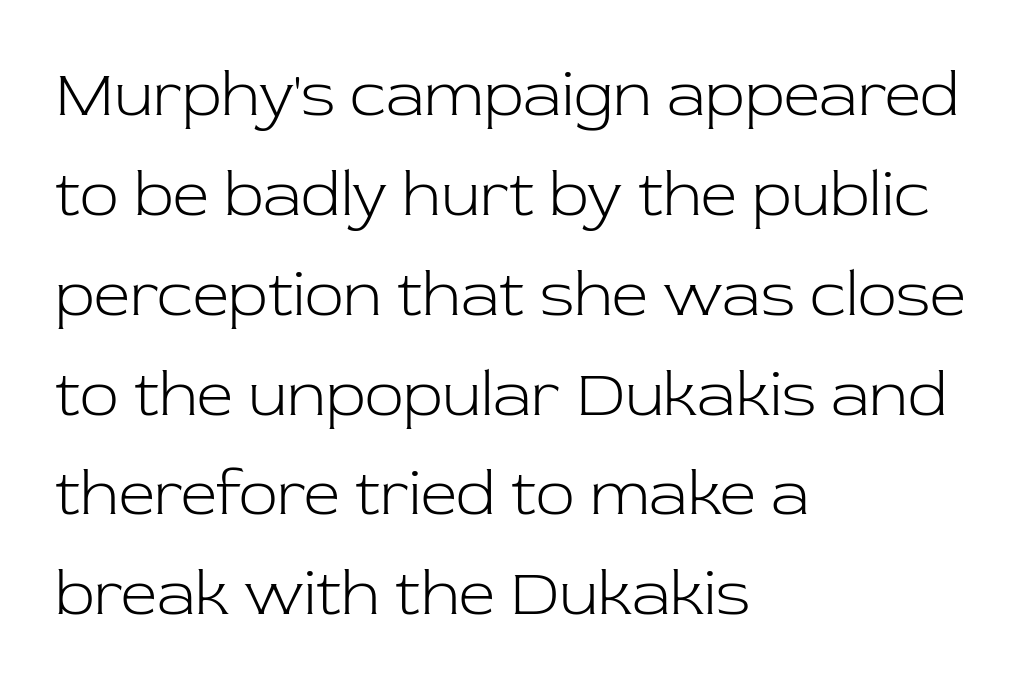
Q: Is the text bold? A: No.
Q: Is the text italic (slanted)? A: No, it is upright.
Q: Is the typeface a serif or a sans-serif typeface? A: Serif.
Q: Is the text underlined? A: No.
Q: How is the paragraph aligned? A: Left-aligned.
Q: Is the spacing between letters normal or unusually wide? A: Normal.
Q: Is the spacing between lines tight, normal or loose? A: Normal.
Q: Width (condensed, normal, or wide)? A: Normal.
Q: Stroke contrast? A: Low.
Q: x-height? A: Medium.
Q: Monospaced? A: No.
